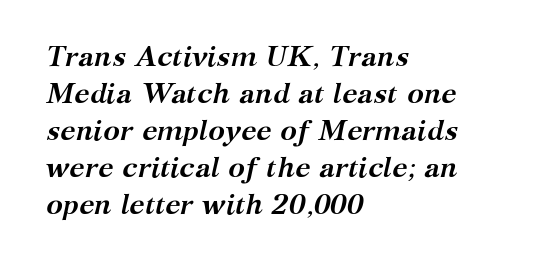
Q: Is the text bold? A: Yes.
Q: Is the text italic (slanted)? A: Yes, it leans right by about 12 degrees.
Q: Is the typeface a serif or a sans-serif typeface? A: Serif.
Q: Is the text underlined? A: No.
Q: How is the paragraph aligned? A: Left-aligned.
Q: Is the spacing between letters normal or unusually wide? A: Normal.
Q: Is the spacing between lines tight, normal or loose? A: Normal.
Q: Width (condensed, normal, or wide)? A: Normal.
Q: Stroke contrast? A: Medium.
Q: x-height? A: Medium.
Q: Monospaced? A: No.
